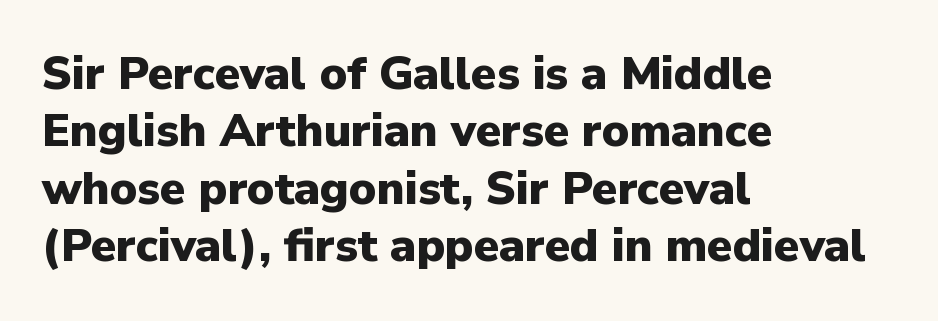
Q: Is the text bold? A: Yes.
Q: Is the text italic (slanted)? A: No, it is upright.
Q: Is the typeface a serif or a sans-serif typeface? A: Sans-serif.
Q: Is the text underlined? A: No.
Q: How is the paragraph aligned? A: Left-aligned.
Q: Is the spacing between letters normal or unusually wide? A: Normal.
Q: Is the spacing between lines tight, normal or loose? A: Normal.
Q: Width (condensed, normal, or wide)? A: Normal.
Q: Stroke contrast? A: Low.
Q: x-height? A: Medium.
Q: Monospaced? A: No.
